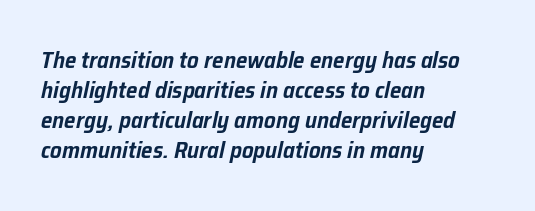
{"italic": "yes", "lean": "right", "slant_degrees": 12, "underline": "no", "align": "left", "line_spacing": "normal", "line_spacing_ratio": 1.31, "letter_spacing": "normal", "letter_spacing_em": 0.0, "glyph_px": 23}
